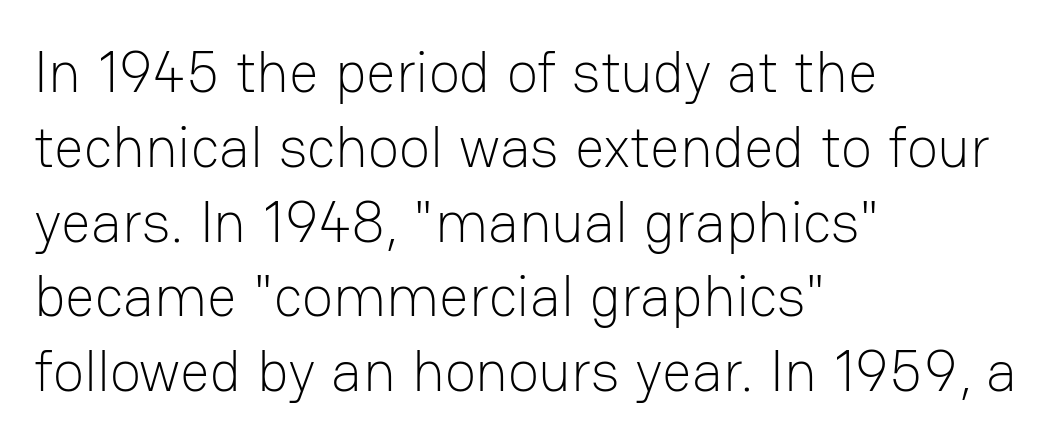
{"serif": "no", "italic": "no", "bold": "no", "weight": "light", "width": "normal", "stroke_contrast": "low", "x_height": "medium", "monospaced": "no", "underline": "no", "align": "left", "line_spacing": "normal", "line_spacing_ratio": 1.29, "letter_spacing": "normal", "letter_spacing_em": 0.0, "glyph_px": 58}
